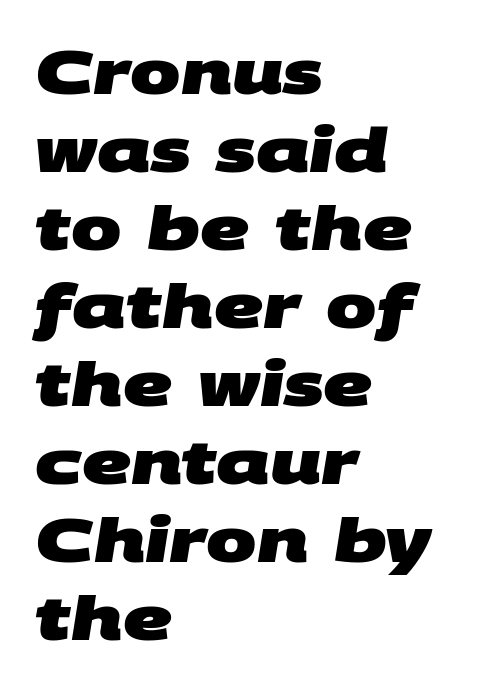
Q: Is the text bold? A: Yes.
Q: Is the typeface a serif or a sans-serif typeface? A: Sans-serif.
Q: Is the text underlined? A: No.
Q: How is the paragraph aligned? A: Left-aligned.
Q: Is the spacing between letters normal or unusually wide? A: Normal.
Q: Is the spacing between lines tight, normal or loose? A: Normal.
Q: Width (condensed, normal, or wide)? A: Wide.
Q: Stroke contrast? A: Medium.
Q: x-height? A: Large.
Q: Monospaced? A: No.
